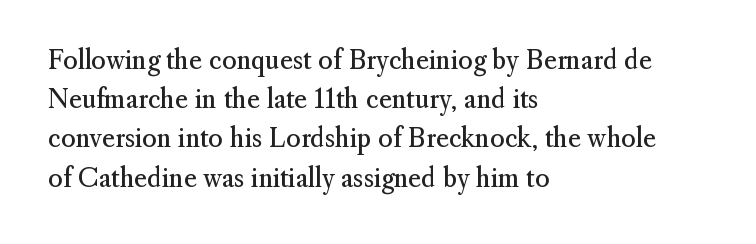
{"italic": "no", "bold": "no", "underline": "no", "align": "left", "line_spacing": "normal", "line_spacing_ratio": 1.57, "letter_spacing": "normal", "letter_spacing_em": 0.0, "glyph_px": 25}
